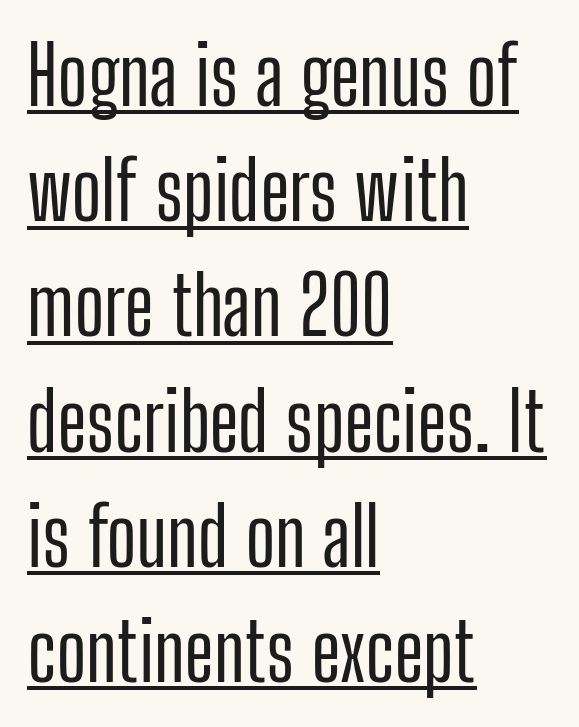
Q: Is the text italic (slanted)? A: No, it is upright.
Q: Is the typeface a serif or a sans-serif typeface? A: Sans-serif.
Q: Is the text underlined? A: Yes.
Q: How is the paragraph aligned? A: Left-aligned.
Q: Is the spacing between letters normal or unusually wide? A: Normal.
Q: Is the spacing between lines tight, normal or loose? A: Normal.
Q: Width (condensed, normal, or wide)? A: Condensed.
Q: Stroke contrast? A: Low.
Q: x-height? A: Medium.
Q: Monospaced? A: No.
